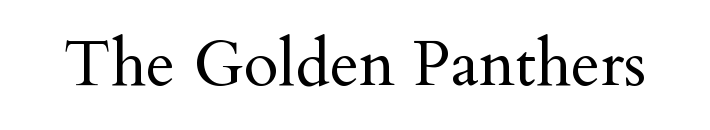
Has an underline been added? It has not. You could call the tracking neutral — neither tight nor loose. Ascenders rise straight up at ninety degrees. To sum up the face: it has serifs. The letters advance in unequal steps, a hallmark of proportional type.
